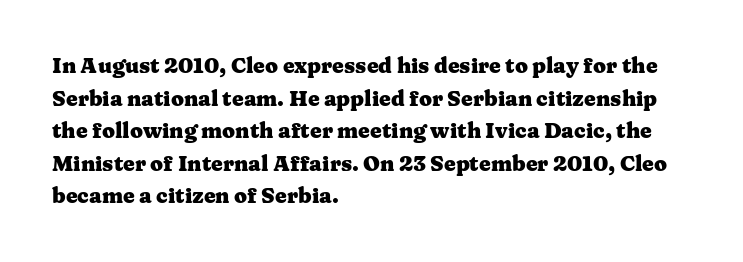
{"italic": "no", "bold": "yes", "underline": "no", "align": "left", "line_spacing": "normal", "line_spacing_ratio": 1.55, "letter_spacing": "normal", "letter_spacing_em": 0.0, "glyph_px": 21}
